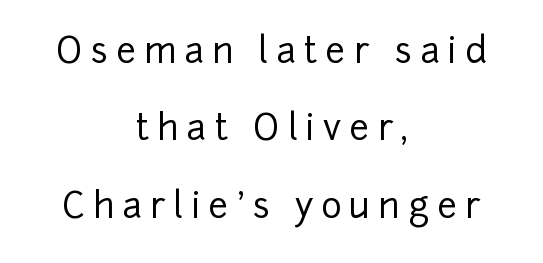
The image shows 35 px sans-serif type, upright; set centered, loose line spacing (2.21x), unusually wide letter spacing (+0.23 em), not underlined; low stroke contrast and a medium x-height.
